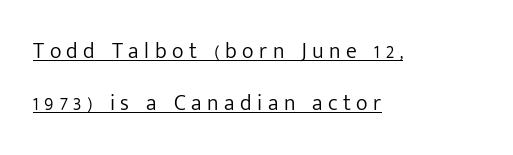
Q: Is the text bold? A: No.
Q: Is the text italic (slanted)? A: No, it is upright.
Q: Is the text underlined? A: Yes.
Q: How is the paragraph aligned? A: Left-aligned.
Q: Is the spacing between letters normal or unusually wide? A: Unusually wide.
Q: Is the spacing between lines tight, normal or loose? A: Loose.
